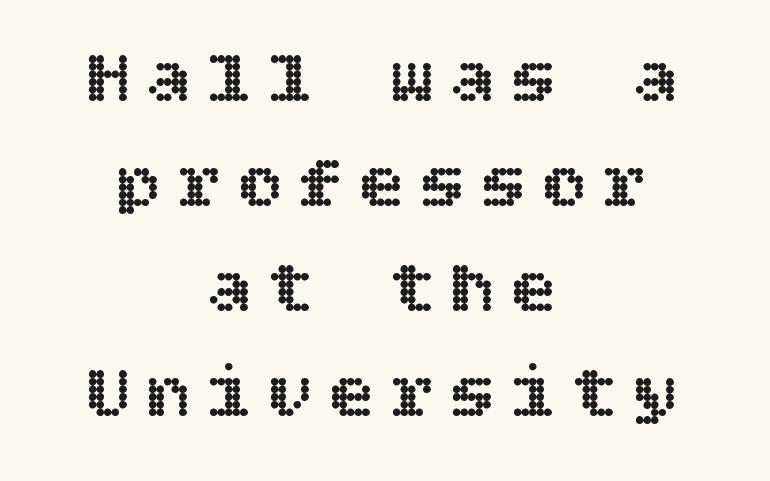
The image shows 76 px text type, upright; set centered, normal line spacing (1.38x), unusually wide letter spacing (+0.2 em), not underlined; a large x-height.
